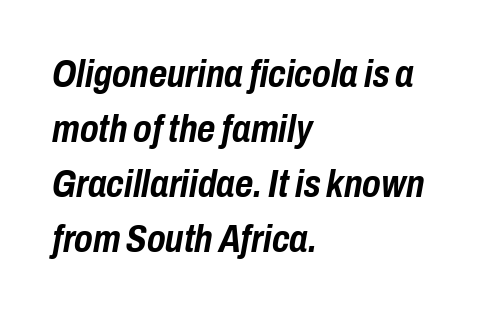
{"italic": "yes", "lean": "right", "slant_degrees": 10, "bold": "yes", "weight": "semibold", "width": "condensed", "stroke_contrast": "low", "x_height": "medium", "monospaced": "no", "underline": "no", "align": "left", "line_spacing": "normal", "line_spacing_ratio": 1.41, "letter_spacing": "normal", "letter_spacing_em": 0.0, "glyph_px": 39}
